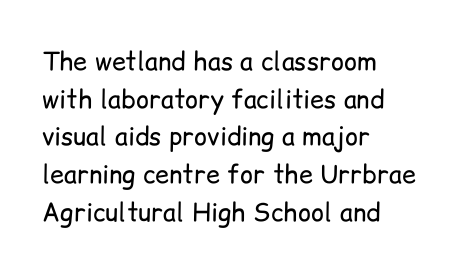
The image shows 25 px text type, upright; set left-aligned, normal line spacing (1.51x), normal letter spacing, not underlined.
